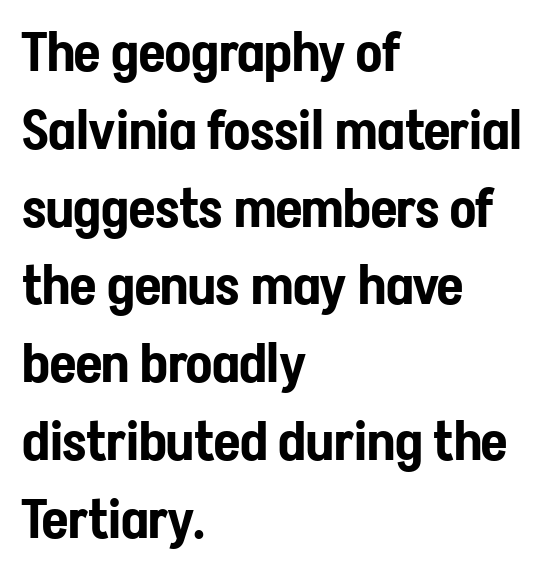
Q: Is the text italic (slanted)? A: No, it is upright.
Q: Is the typeface a serif or a sans-serif typeface? A: Sans-serif.
Q: Is the text underlined? A: No.
Q: How is the paragraph aligned? A: Left-aligned.
Q: Is the spacing between letters normal or unusually wide? A: Normal.
Q: Is the spacing between lines tight, normal or loose? A: Normal.
Q: Width (condensed, normal, or wide)? A: Condensed.
Q: Stroke contrast? A: Low.
Q: x-height? A: Medium.
Q: Monospaced? A: No.
